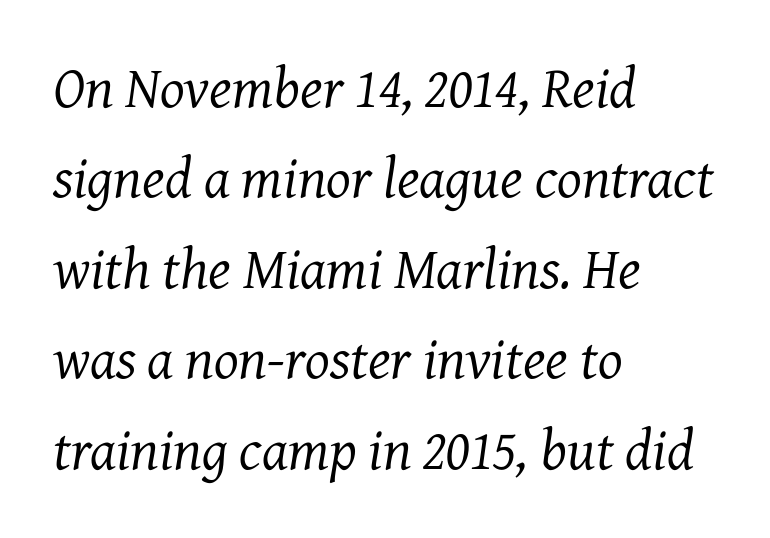
The image shows 58 px regular-weight serif type, italic (leaning right); set left-aligned, normal line spacing (1.56x), normal letter spacing, not underlined; medium stroke contrast and a medium x-height.
